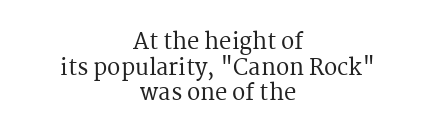
Q: Is the text italic (slanted)? A: No, it is upright.
Q: Is the text underlined? A: No.
Q: How is the paragraph aligned? A: Centered.
Q: Is the spacing between letters normal or unusually wide? A: Normal.
